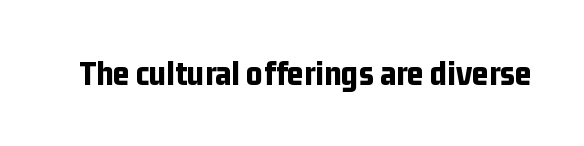
{"serif": "no", "italic": "no", "bold": "yes", "weight": "bold", "width": "condensed", "stroke_contrast": "low", "x_height": "medium", "monospaced": "no", "underline": "no", "letter_spacing": "normal", "letter_spacing_em": 0.0, "glyph_px": 36}
